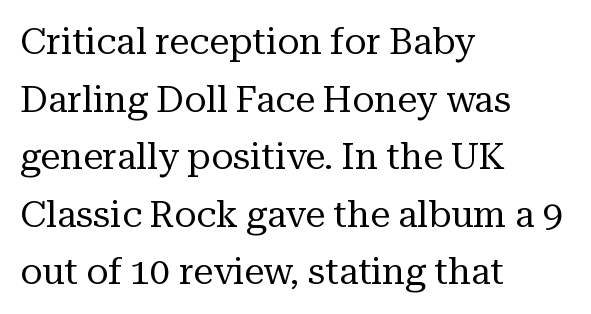
The image shows 36 px regular-weight serif type, upright; set left-aligned, normal line spacing (1.6x), normal letter spacing, not underlined; medium stroke contrast and a medium x-height.
